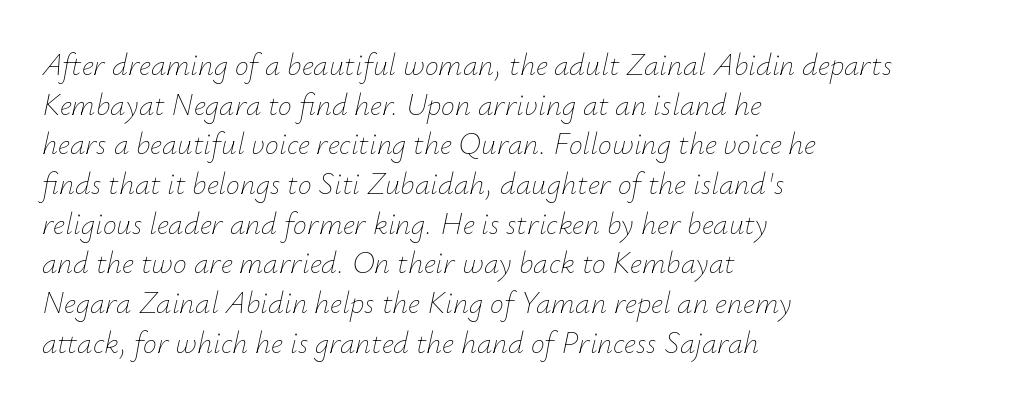
{"italic": "yes", "lean": "right", "slant_degrees": 12, "bold": "no", "weight": "thin", "width": "normal", "stroke_contrast": "low", "x_height": "small", "monospaced": "no", "underline": "no", "align": "left", "line_spacing": "normal", "line_spacing_ratio": 1.28, "letter_spacing": "normal", "letter_spacing_em": 0.0, "glyph_px": 31}
